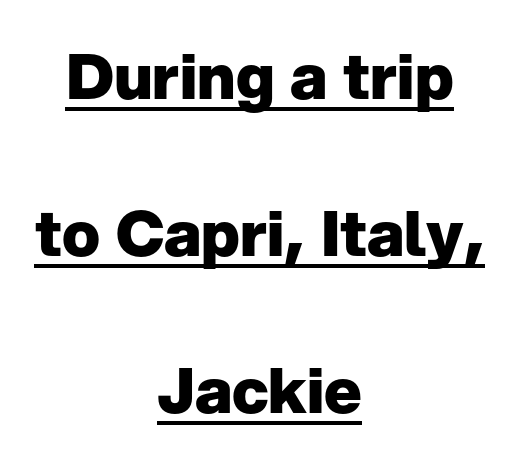
{"serif": "no", "italic": "no", "bold": "yes", "weight": "heavy", "width": "normal", "stroke_contrast": "low", "x_height": "medium", "monospaced": "no", "underline": "yes", "align": "center", "line_spacing": "loose", "line_spacing_ratio": 2.49, "letter_spacing": "normal", "letter_spacing_em": 0.0, "glyph_px": 63}
